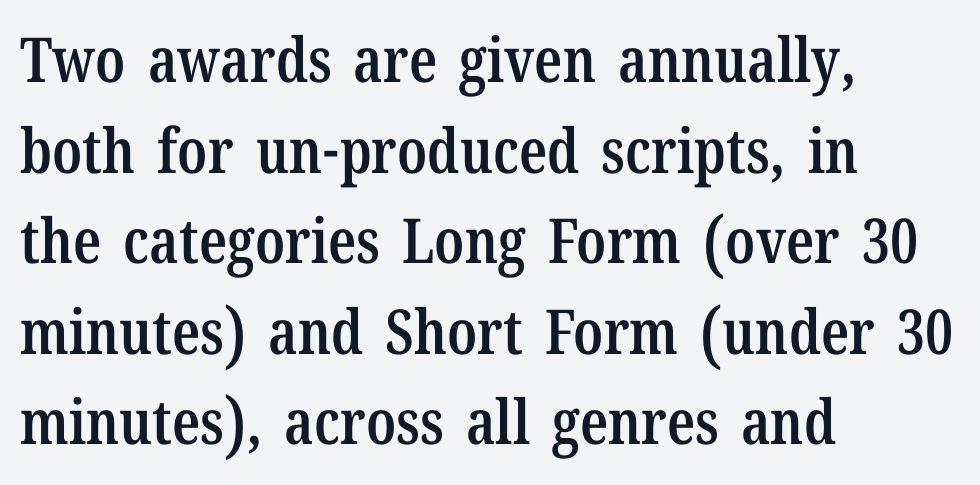
{"serif": "yes", "italic": "no", "bold": "semi", "weight": "semibold", "width": "condensed", "stroke_contrast": "low", "x_height": "medium", "monospaced": "no", "underline": "no", "align": "left", "line_spacing": "normal", "line_spacing_ratio": 1.46, "letter_spacing": "normal", "letter_spacing_em": 0.0, "glyph_px": 62}
